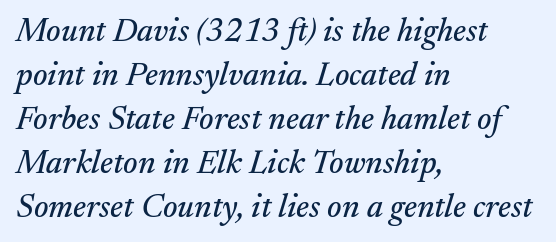
{"serif": "yes", "italic": "yes", "lean": "right", "slant_degrees": 17, "width": "normal", "stroke_contrast": "medium", "x_height": "small", "monospaced": "no", "underline": "no", "align": "left", "line_spacing": "normal", "line_spacing_ratio": 1.33, "letter_spacing": "normal", "letter_spacing_em": 0.0, "glyph_px": 33}
